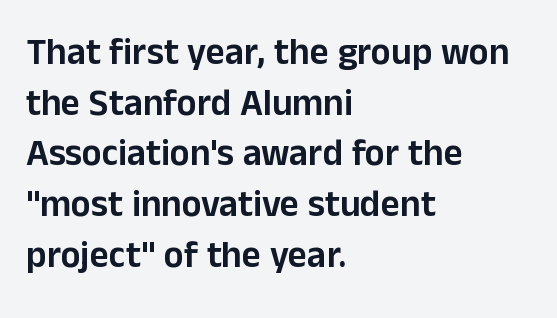
The image shows 37 px sans-serif type, upright; set left-aligned, normal line spacing (1.37x), normal letter spacing, not underlined; low stroke contrast and a medium x-height.
